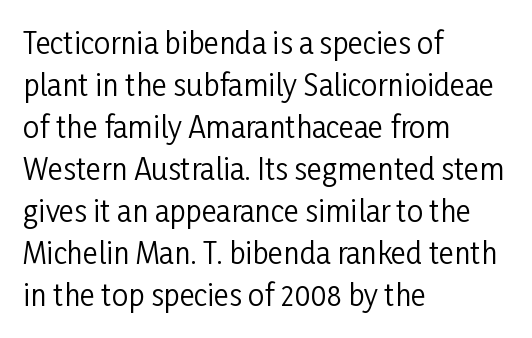
{"serif": "no", "italic": "no", "bold": "no", "weight": "regular", "width": "condensed", "stroke_contrast": "low", "x_height": "medium", "monospaced": "no", "underline": "no", "align": "left", "line_spacing": "normal", "line_spacing_ratio": 1.45, "letter_spacing": "normal", "letter_spacing_em": 0.0, "glyph_px": 29}
